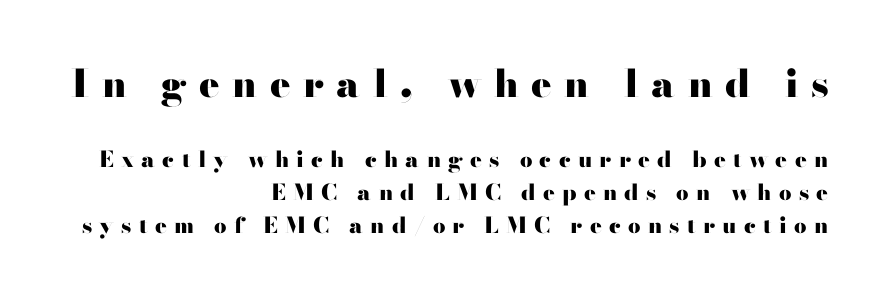
{"serif": "no", "italic": "no", "bold": "yes", "weight": "heavy", "width": "wide", "stroke_contrast": "high", "x_height": "small", "monospaced": "no", "underline": "no", "align": "right", "line_spacing": "normal", "line_spacing_ratio": 1.51, "letter_spacing": "wide", "letter_spacing_em": 0.33, "larger_block": "first", "size_ratio": 1.73, "glyph_px": 38}
